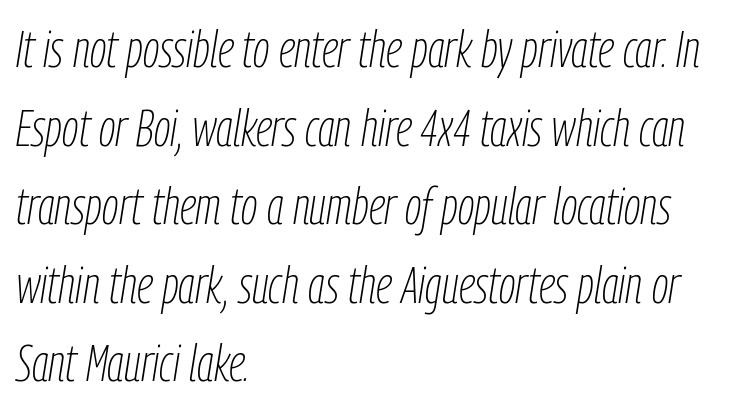
{"italic": "yes", "lean": "right", "slant_degrees": 9, "bold": "no", "weight": "thin", "width": "condensed", "stroke_contrast": "low", "x_height": "medium", "monospaced": "no", "underline": "no", "align": "left", "line_spacing": "normal", "line_spacing_ratio": 1.51, "letter_spacing": "normal", "letter_spacing_em": 0.0, "glyph_px": 52}
